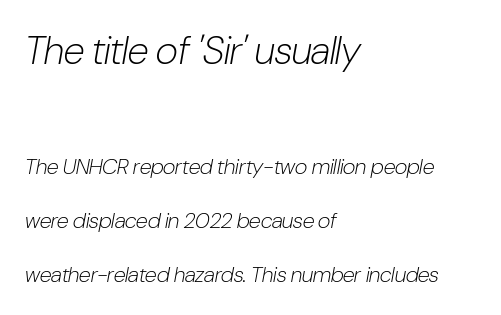
The image shows 39 px light, condensed type, italic (leaning right); set left-aligned, loose line spacing (2.46x), normal letter spacing, not underlined; the first (top) block is 1.77x larger; low stroke contrast and a medium x-height.
